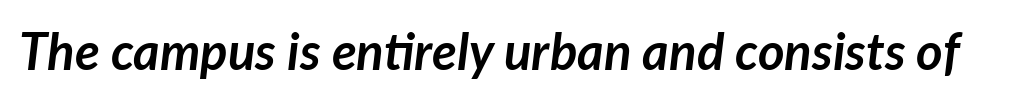
{"italic": "yes", "lean": "right", "slant_degrees": 7, "bold": "yes", "weight": "semibold", "width": "normal", "stroke_contrast": "low", "x_height": "medium", "monospaced": "no", "underline": "no", "letter_spacing": "normal", "letter_spacing_em": 0.0, "glyph_px": 51}
